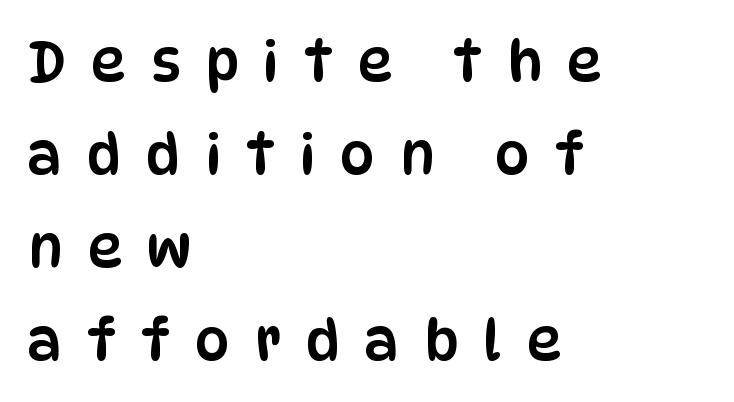
{"serif": "no", "italic": "no", "width": "condensed", "stroke_contrast": "low", "x_height": "large", "monospaced": "no", "underline": "no", "align": "left", "line_spacing": "normal", "line_spacing_ratio": 1.69, "letter_spacing": "wide", "letter_spacing_em": 0.45, "glyph_px": 55}
